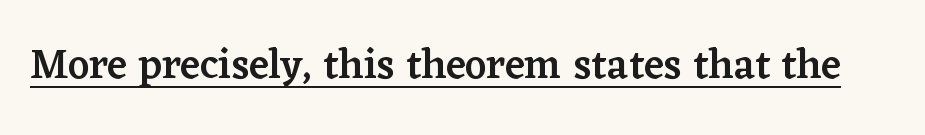
{"serif": "yes", "italic": "no", "bold": "semi", "weight": "semibold", "width": "normal", "stroke_contrast": "low", "x_height": "medium", "monospaced": "no", "underline": "yes", "letter_spacing": "normal", "letter_spacing_em": 0.0, "glyph_px": 42}
